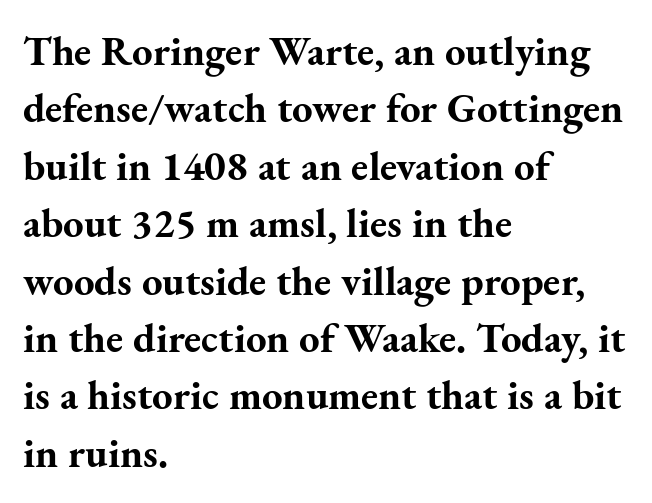
{"serif": "yes", "italic": "no", "bold": "yes", "weight": "bold", "width": "normal", "stroke_contrast": "medium", "x_height": "small", "monospaced": "no", "underline": "no", "align": "left", "line_spacing": "normal", "line_spacing_ratio": 1.4, "letter_spacing": "normal", "letter_spacing_em": 0.0, "glyph_px": 41}
